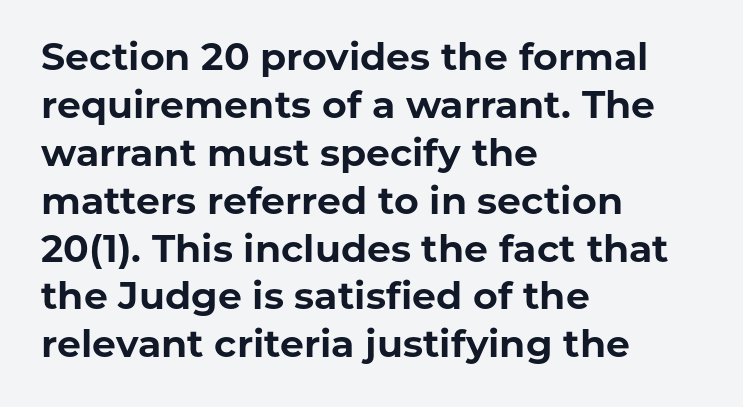
Q: Is the text bold? A: Yes.
Q: Is the text italic (slanted)? A: No, it is upright.
Q: Is the typeface a serif or a sans-serif typeface? A: Sans-serif.
Q: Is the text underlined? A: No.
Q: How is the paragraph aligned? A: Left-aligned.
Q: Is the spacing between letters normal or unusually wide? A: Normal.
Q: Is the spacing between lines tight, normal or loose? A: Normal.
Q: Width (condensed, normal, or wide)? A: Normal.
Q: Stroke contrast? A: Low.
Q: x-height? A: Medium.
Q: Monospaced? A: No.
